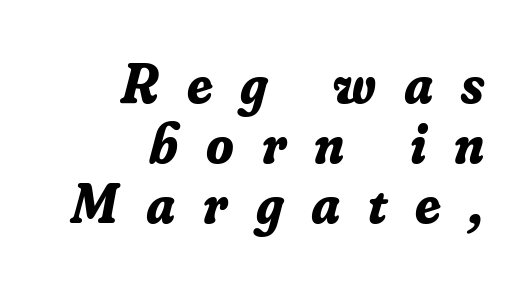
{"serif": "yes", "italic": "yes", "lean": "right", "slant_degrees": 16, "bold": "yes", "weight": "bold", "width": "normal", "stroke_contrast": "low", "x_height": "small", "monospaced": "no", "underline": "no", "align": "right", "line_spacing": "tight", "line_spacing_ratio": 1.07, "letter_spacing": "wide", "letter_spacing_em": 0.5, "glyph_px": 56}
